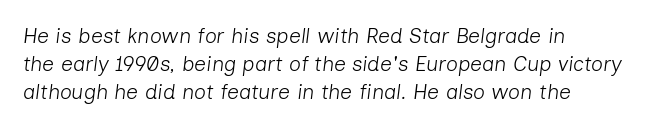
Q: Is the text bold? A: No.
Q: Is the text italic (slanted)? A: Yes, it leans right by about 7 degrees.
Q: Is the text underlined? A: No.
Q: How is the paragraph aligned? A: Left-aligned.
Q: Is the spacing between letters normal or unusually wide? A: Normal.
Q: Is the spacing between lines tight, normal or loose? A: Normal.
